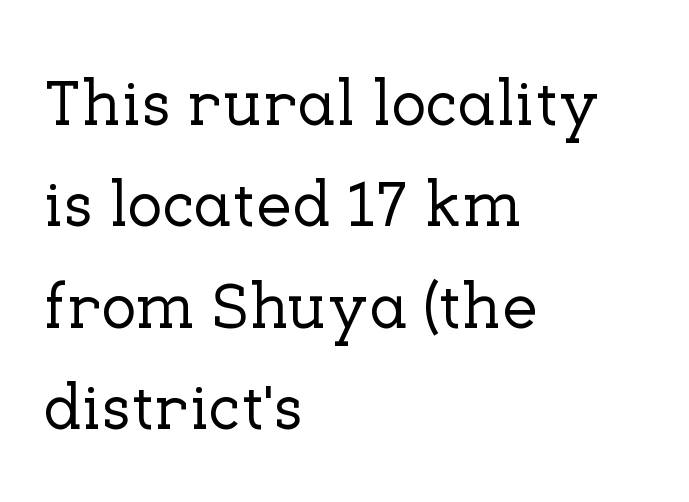
The image shows 65 px serif type, upright; set left-aligned, normal line spacing (1.56x), normal letter spacing, not underlined; low stroke contrast and a medium x-height.
